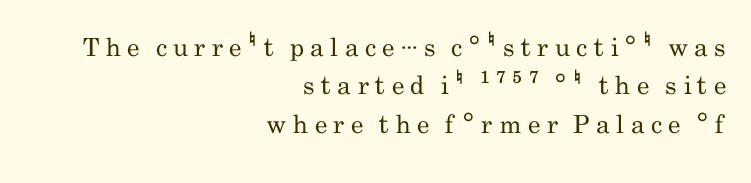
Letter spacing: wide. These lines stack with their right ends in a neat column. The rows are spaced the way most documents space them. Quick note: not italic, upright.
